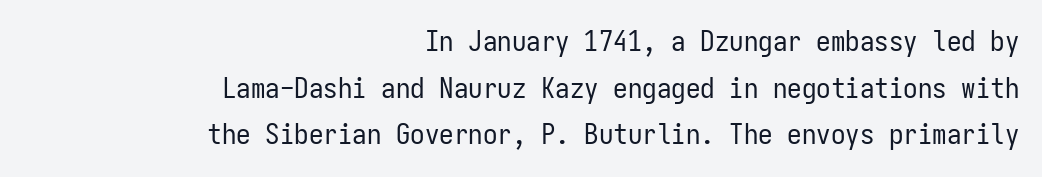
{"serif": "no", "italic": "no", "bold": "no", "weight": "regular", "width": "condensed", "stroke_contrast": "low", "x_height": "medium", "monospaced": "yes", "underline": "no", "align": "right", "line_spacing": "normal", "line_spacing_ratio": 1.61, "letter_spacing": "normal", "letter_spacing_em": 0.0, "glyph_px": 29}
